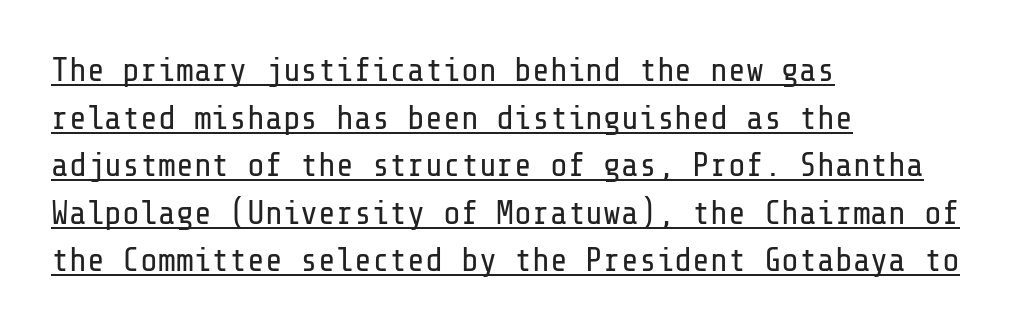
Note: no serifs on the glyphs. The ragged edge is on the right, which tells us the setting is flush left. A normal amount of white space separates one row of letters from the next. Characters follow at the spacing the type designer built in. Underlined type.
